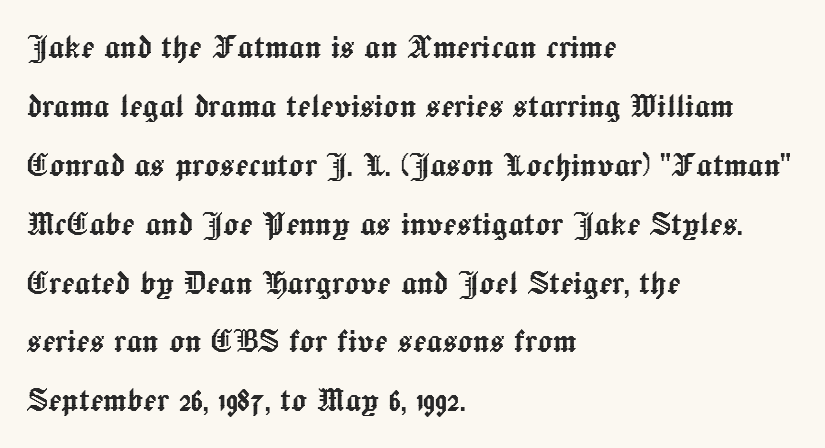
{"italic": "no", "width": "normal", "x_height": "medium", "monospaced": "no", "underline": "no", "align": "left", "line_spacing": "normal", "line_spacing_ratio": 1.51, "letter_spacing": "normal", "letter_spacing_em": 0.0, "glyph_px": 39}
